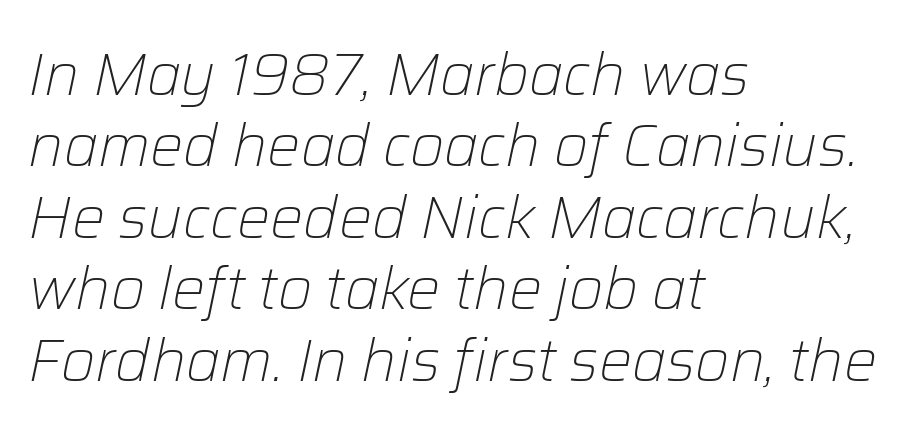
The image shows 59 px light type, italic (leaning right); set left-aligned, line spacing 1.21x, normal letter spacing, not underlined; low stroke contrast and a medium x-height.
